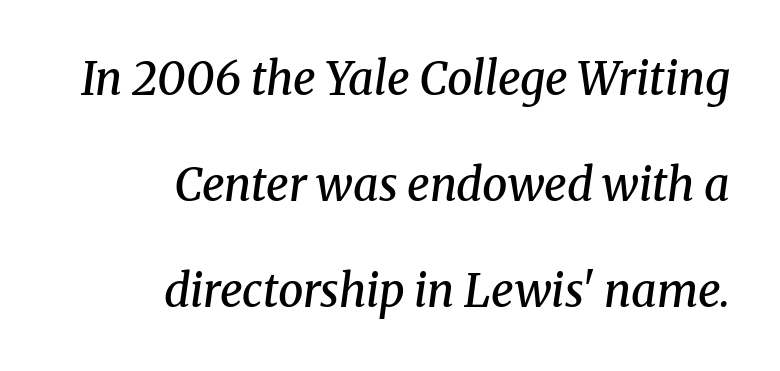
Q: Is the text bold? A: Semi-bold.
Q: Is the text italic (slanted)? A: Yes, it leans right by about 8 degrees.
Q: Is the typeface a serif or a sans-serif typeface? A: Serif.
Q: Is the text underlined? A: No.
Q: How is the paragraph aligned? A: Right-aligned.
Q: Is the spacing between letters normal or unusually wide? A: Normal.
Q: Is the spacing between lines tight, normal or loose? A: Loose.
Q: Width (condensed, normal, or wide)? A: Normal.
Q: Stroke contrast? A: Medium.
Q: x-height? A: Medium.
Q: Monospaced? A: No.
